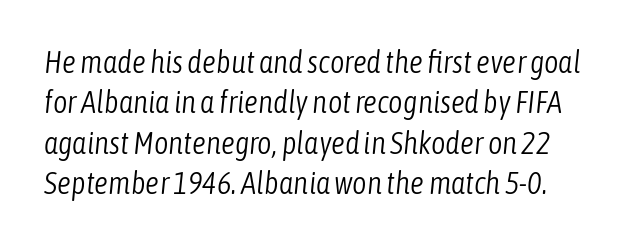
Q: Is the text bold? A: No.
Q: Is the text italic (slanted)? A: Yes, it leans right by about 6 degrees.
Q: Is the text underlined? A: No.
Q: Is the spacing between letters normal or unusually wide? A: Normal.
Q: Is the spacing between lines tight, normal or loose? A: Normal.
Q: Width (condensed, normal, or wide)? A: Condensed.
Q: Stroke contrast? A: Low.
Q: x-height? A: Medium.
Q: Monospaced? A: No.
